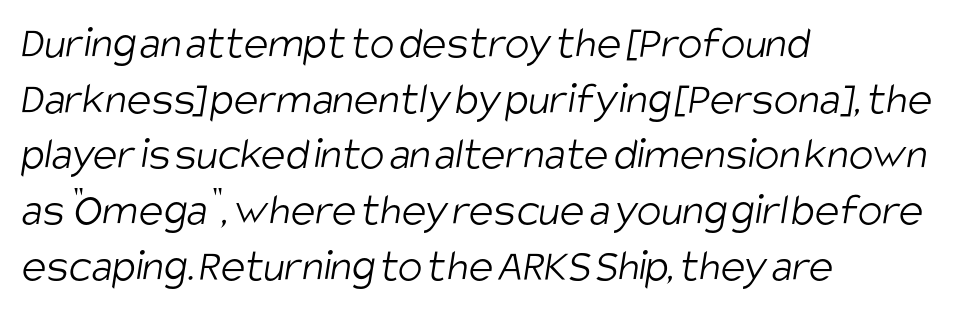
The image shows 46 px light, condensed sans-serif type; set left-aligned, line spacing 1.21x, normal letter spacing, not underlined; low stroke contrast and a large x-height.
